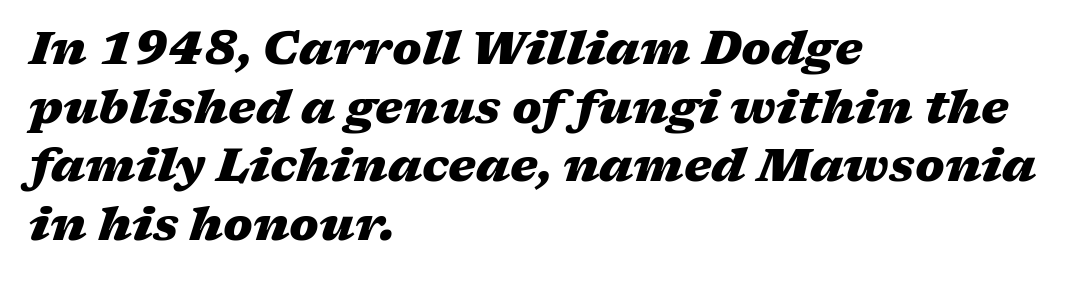
The image shows 47 px heavy, wide type, italic (leaning right); set left-aligned, normal line spacing (1.25x), normal letter spacing, not underlined; medium stroke contrast and a medium x-height.
